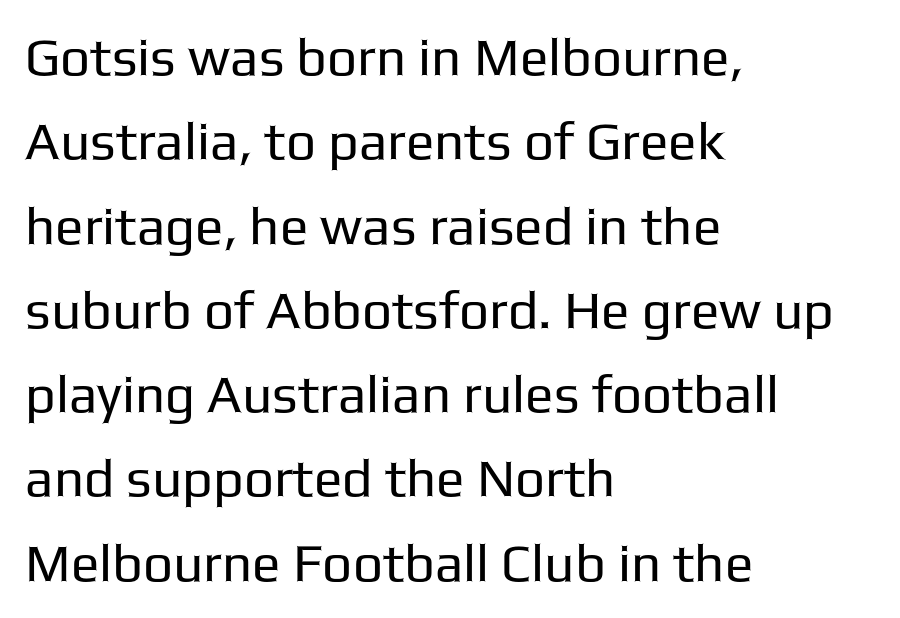
Q: Is the text bold? A: No.
Q: Is the text italic (slanted)? A: No, it is upright.
Q: Is the typeface a serif or a sans-serif typeface? A: Sans-serif.
Q: Is the text underlined? A: No.
Q: How is the paragraph aligned? A: Left-aligned.
Q: Is the spacing between letters normal or unusually wide? A: Normal.
Q: Is the spacing between lines tight, normal or loose? A: Normal.
Q: Width (condensed, normal, or wide)? A: Normal.
Q: Stroke contrast? A: Low.
Q: x-height? A: Medium.
Q: Monospaced? A: No.
